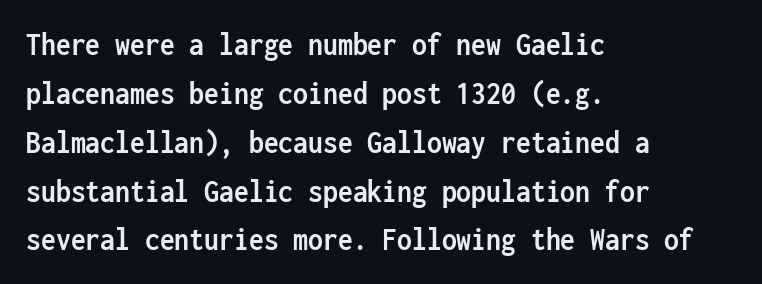
Q: Is the text bold? A: Yes.
Q: Is the text italic (slanted)? A: No, it is upright.
Q: Is the typeface a serif or a sans-serif typeface? A: Sans-serif.
Q: Is the text underlined? A: No.
Q: How is the paragraph aligned? A: Left-aligned.
Q: Is the spacing between letters normal or unusually wide? A: Normal.
Q: Is the spacing between lines tight, normal or loose? A: Normal.
Q: Width (condensed, normal, or wide)? A: Condensed.
Q: Stroke contrast? A: Low.
Q: x-height? A: Medium.
Q: Monospaced? A: Yes.
